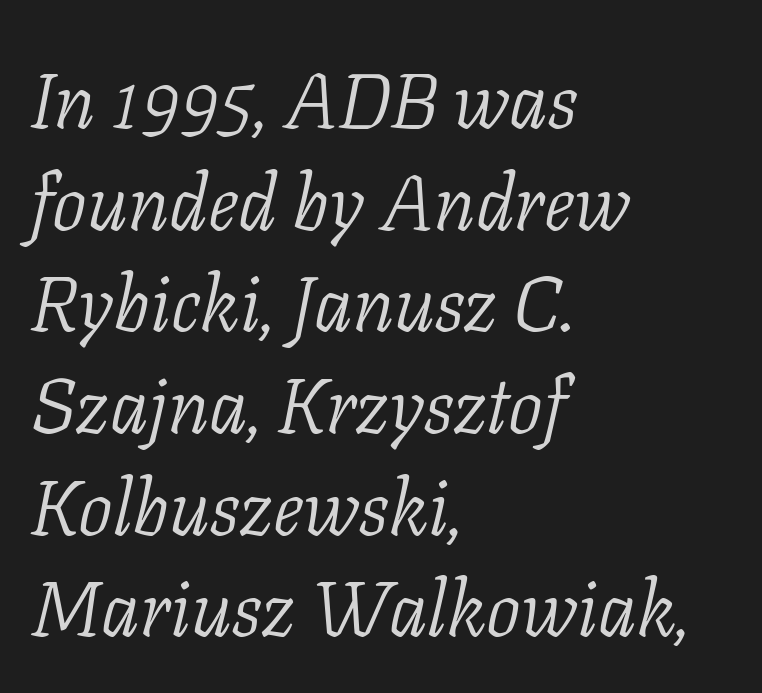
The image shows 77 px light serif type, italic (leaning right); set left-aligned, normal line spacing (1.32x), normal letter spacing, not underlined; low stroke contrast and a medium x-height.
